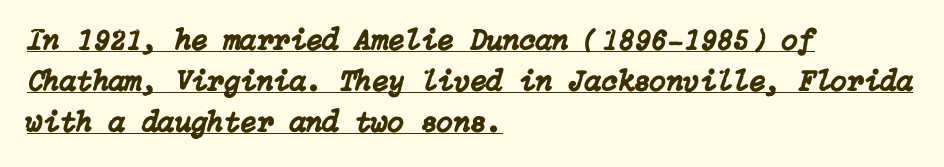
The passage shown stacks its lines at a standard gap. The whole block is typeset with a tilt. A continuous stroke trails under the words, as in a hyperlink. Between one letter and the next there's only the usual sliver of space. Horizontally, the lines are justified to the leading edge only.
